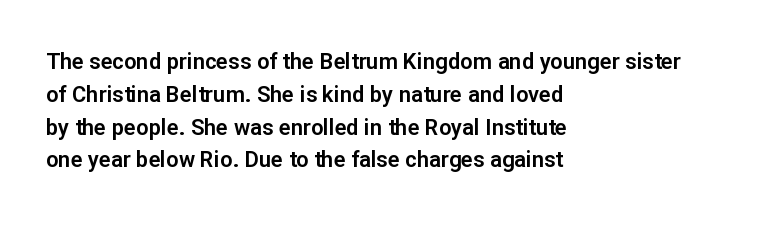
The specimen omits any rule beneath the text block's lines. Is the letter spacing exaggerated? No — it looks like the ordinary default. The typography opts for an upright posture over an oblique one. The rag falls on the right side of this text block. Baseline-to-baseline distance is the conventional proportion of letter height.
